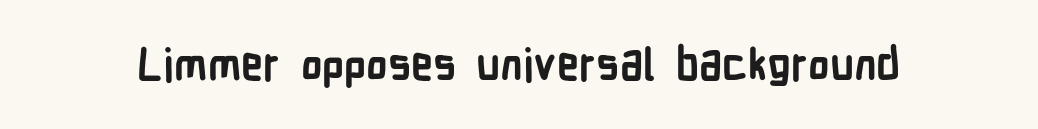
Each letter's strokes conclude bluntly, with no projecting serifs. Every character sits straight up, as roman type does. Standard letterfit; no display-style spreading of the glyphs. Spacing verdict: proportional, widths tailored to each character. Strong, thick strokes mark this as bold type.
